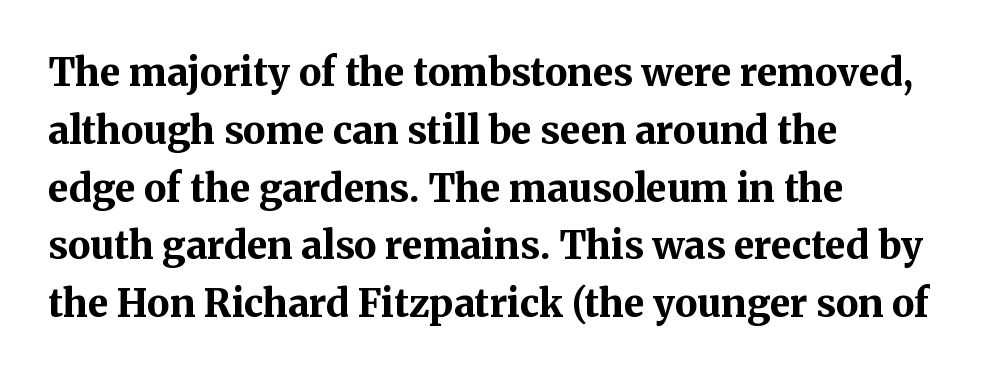
{"serif": "yes", "italic": "no", "bold": "yes", "weight": "bold", "width": "normal", "stroke_contrast": "medium", "x_height": "medium", "monospaced": "no", "underline": "no", "align": "left", "line_spacing": "normal", "line_spacing_ratio": 1.52, "letter_spacing": "normal", "letter_spacing_em": 0.0, "glyph_px": 38}
